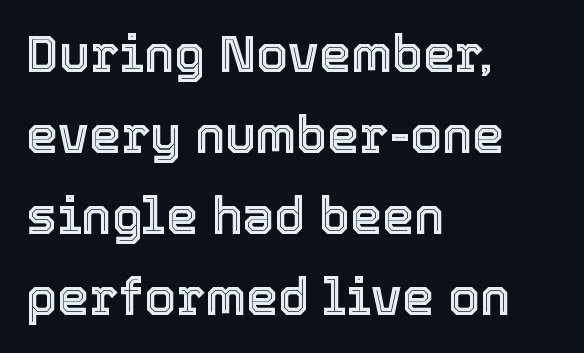
The space between consecutive lines is moderate. The paragraph has a hard left edge and a soft right edge. Between one letter and the next there's only the usual sliver of space. Character widths vary here, with narrow letters taking less room than wide ones.
